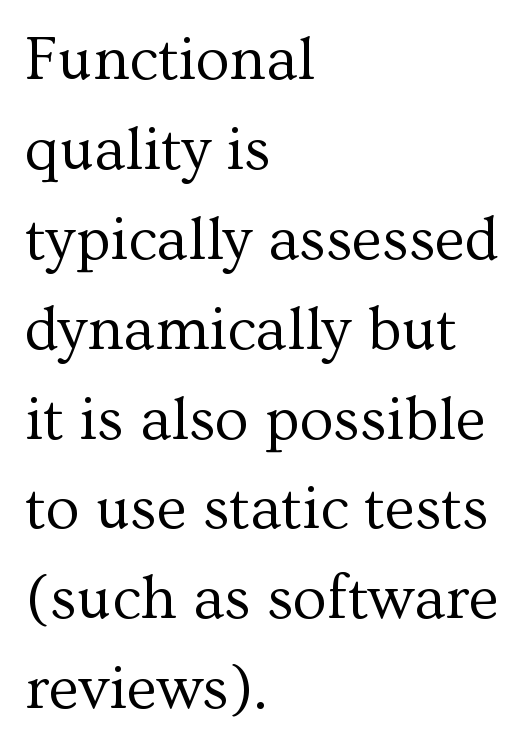
The face used here is seriffed, in the tradition of book romans. No extra tracking has been applied to these lines. These lines stack with their left ends in a neat column. The words here are not underlined.
